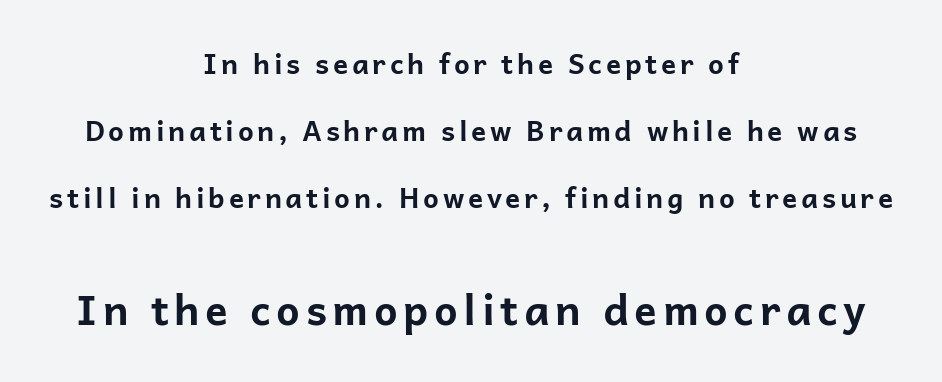
Here the designer chose a conventional face with non-uniform glyph widths. The passage shown is not underscored anywhere. Each line is balanced around a shared central axis. These lines carry a lot of weight — the face is fully bold.
